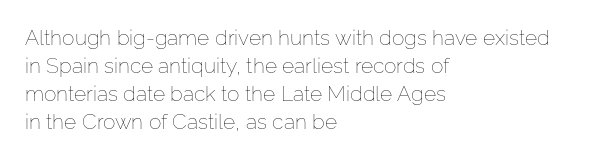
The paragraph has a hard left edge and a soft right edge. Rows of type keep a routine distance in the vertical direction. The letters sit at their default tracking, neither squeezed nor spread. Posture: vertical.
